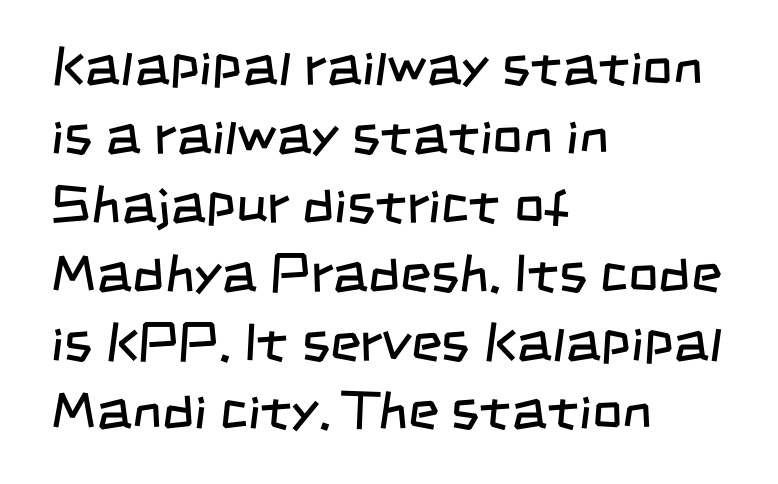
Quick note: interline space is typical. Weight: regular or lighter. Think of a printed novel: that variable character pitch is what you see here. Line starts are locked; line ends wander. The area under the type is left untouched. The gaps between neighbouring characters are ordinary and unremarkable.
